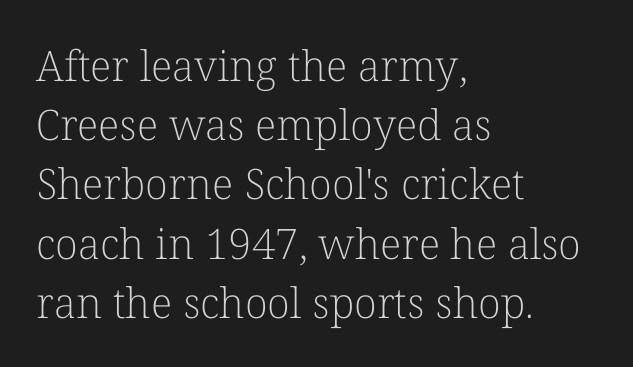
{"serif": "yes", "italic": "no", "bold": "no", "weight": "light", "width": "normal", "stroke_contrast": "low", "x_height": "medium", "monospaced": "no", "underline": "no", "align": "left", "line_spacing": "normal", "line_spacing_ratio": 1.41, "letter_spacing": "normal", "letter_spacing_em": 0.0, "glyph_px": 42}
